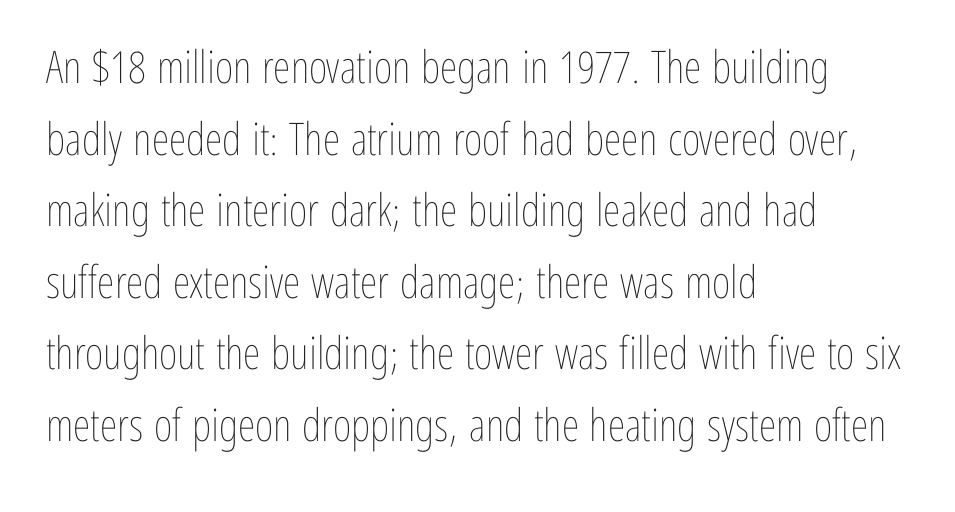
{"italic": "no", "bold": "no", "weight": "thin", "width": "condensed", "stroke_contrast": "low", "x_height": "medium", "monospaced": "no", "underline": "no", "align": "left", "line_spacing": "normal", "line_spacing_ratio": 1.59, "letter_spacing": "normal", "letter_spacing_em": 0.0, "glyph_px": 45}
